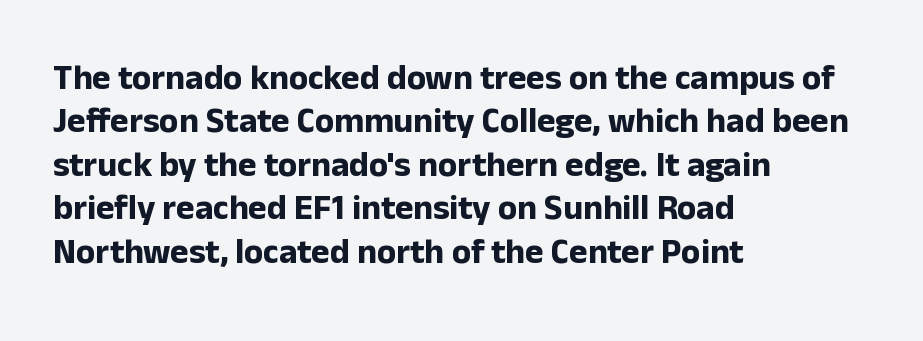
Q: Is the text bold? A: Yes.
Q: Is the text italic (slanted)? A: No, it is upright.
Q: Is the typeface a serif or a sans-serif typeface? A: Sans-serif.
Q: Is the text underlined? A: No.
Q: How is the paragraph aligned? A: Left-aligned.
Q: Is the spacing between letters normal or unusually wide? A: Normal.
Q: Width (condensed, normal, or wide)? A: Normal.
Q: Stroke contrast? A: Low.
Q: x-height? A: Medium.
Q: Monospaced? A: No.
